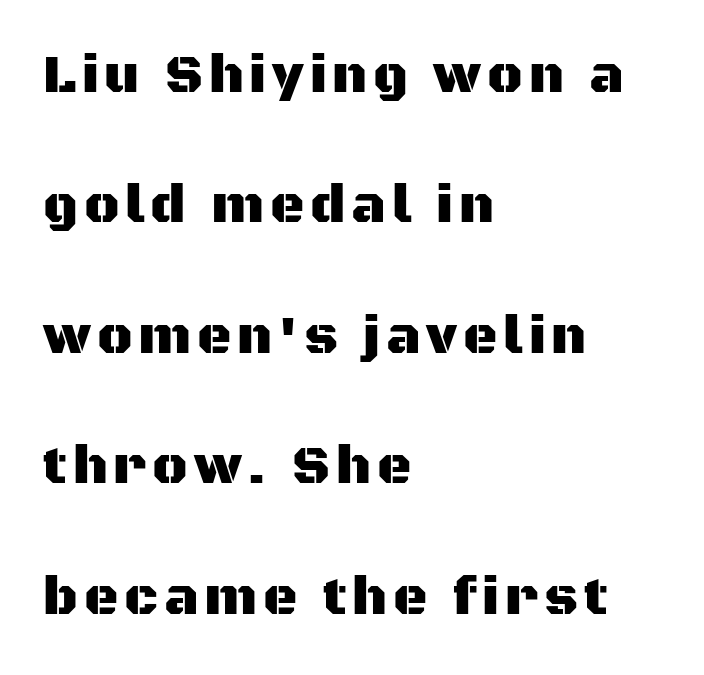
The gap between lines stays unmarked. This sample has the flowing, uneven cadence of proportional lettering. Italic? Not at all — the glyphs are vertical. Honestly, the rows look like they've been pulled way apart. A student would call this left alignment; a typographer would say flush left, rag right. The rendering shows plain stroke endings on the letterforms — a sans-serif design.
